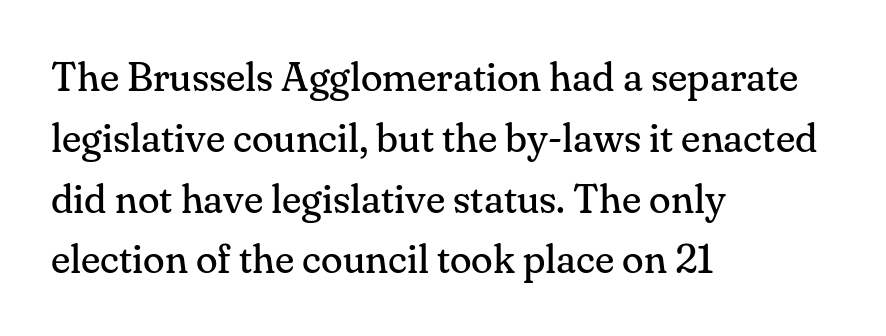
{"serif": "yes", "italic": "no", "bold": "no", "weight": "regular", "width": "normal", "stroke_contrast": "medium", "x_height": "small", "monospaced": "no", "underline": "no", "align": "left", "line_spacing": "normal", "line_spacing_ratio": 1.52, "letter_spacing": "normal", "letter_spacing_em": 0.0, "glyph_px": 40}
